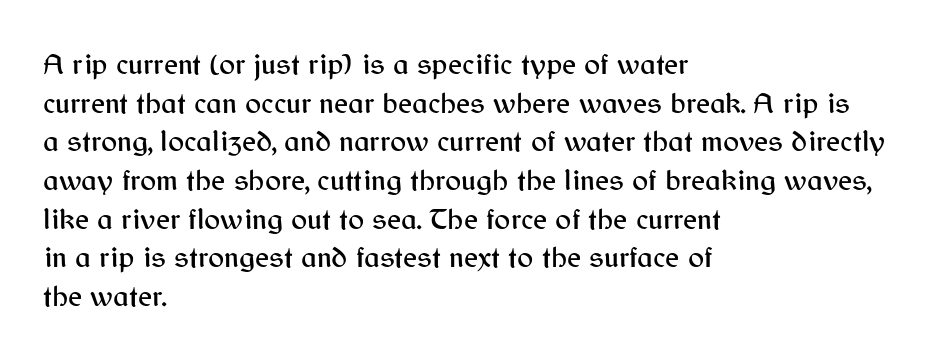
Leftover space on each line is placed entirely after the last word. Upright lettering throughout. Type style note: lacks serifs. These lines are rendered in a variable-pitch font. Has an underline been added? It has not. This block has exactly the height ordinary leading produces.
